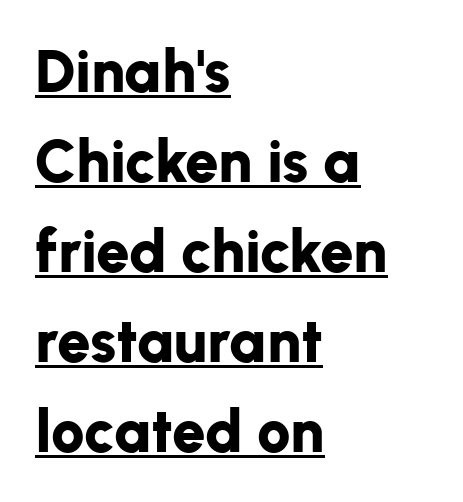
The sample's only ornament is a line tracing under the words. Regarding leading, the lines here are spaced in the standard way. What stands out about the letter spacing? Nothing — it is the standard amount. Chunky letters — that's bold for sure. In terms of letterform style, serifs are entirely absent.
